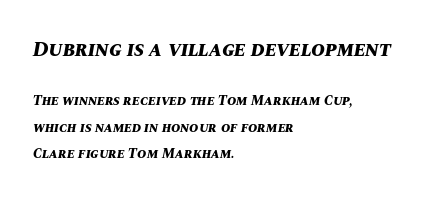
{"italic": "yes", "lean": "right", "slant_degrees": 10, "bold": "yes", "underline": "no", "align": "left", "line_spacing": "loose", "line_spacing_ratio": 1.91, "letter_spacing": "normal", "letter_spacing_em": 0.0, "larger_block": "first", "size_ratio": 1.5, "glyph_px": 21}
